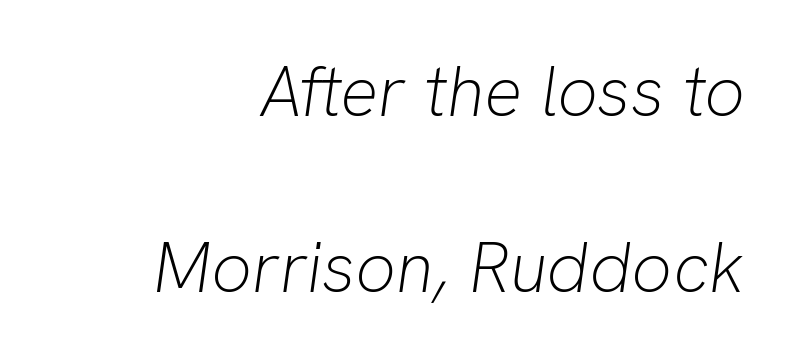
{"italic": "yes", "lean": "right", "slant_degrees": 8, "bold": "no", "weight": "light", "width": "normal", "stroke_contrast": "low", "x_height": "medium", "monospaced": "no", "underline": "no", "align": "right", "line_spacing": "loose", "line_spacing_ratio": 2.48, "letter_spacing": "normal", "letter_spacing_em": 0.0, "glyph_px": 71}
